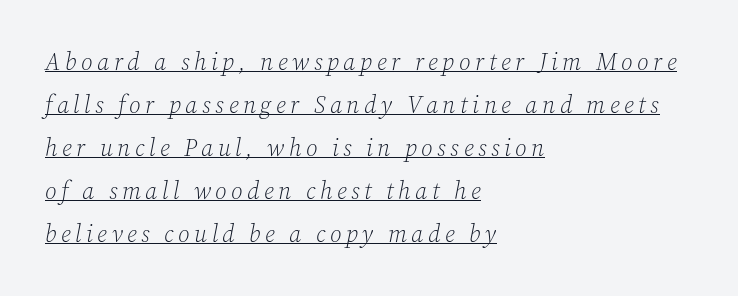
{"italic": "yes", "lean": "right", "slant_degrees": 12, "bold": "no", "underline": "yes", "align": "left", "line_spacing_ratio": 1.79, "glyph_px": 24}
